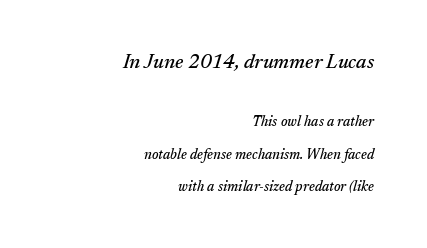
{"italic": "yes", "lean": "right", "slant_degrees": 17, "underline": "no", "align": "right", "line_spacing": "loose", "line_spacing_ratio": 2.31, "letter_spacing": "normal", "letter_spacing_em": 0.0, "larger_block": "first", "size_ratio": 1.43, "glyph_px": 20}
